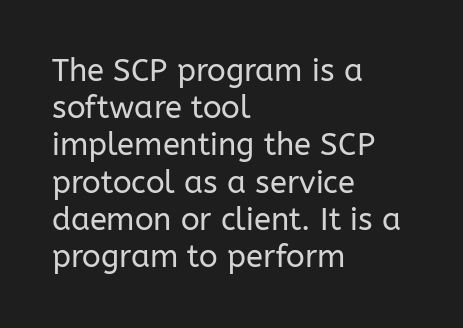
Q: Is the text bold? A: No.
Q: Is the text italic (slanted)? A: No, it is upright.
Q: Is the typeface a serif or a sans-serif typeface? A: Sans-serif.
Q: Is the text underlined? A: No.
Q: How is the paragraph aligned? A: Left-aligned.
Q: Is the spacing between letters normal or unusually wide? A: Normal.
Q: Width (condensed, normal, or wide)? A: Normal.
Q: Stroke contrast? A: Low.
Q: x-height? A: Medium.
Q: Monospaced? A: No.
